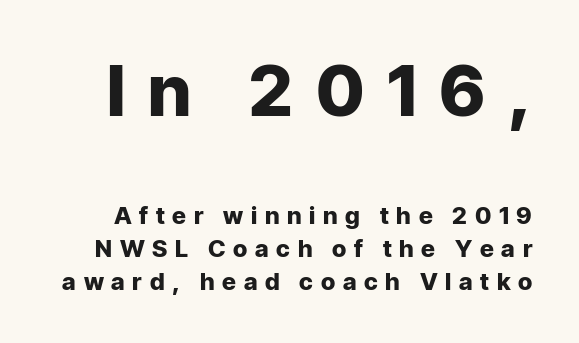
{"serif": "no", "italic": "no", "bold": "yes", "weight": "heavy", "width": "normal", "stroke_contrast": "low", "x_height": "medium", "monospaced": "no", "underline": "no", "line_spacing": "normal", "line_spacing_ratio": 1.36, "letter_spacing": "wide", "letter_spacing_em": 0.32, "larger_block": "first", "size_ratio": 2.96, "glyph_px": 71}
